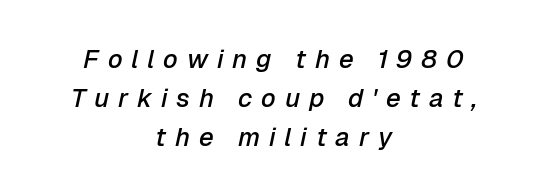
The image shows 26 px text type, italic (leaning right); set centered, normal line spacing (1.5x), unusually wide letter spacing (+0.34 em), not underlined.
